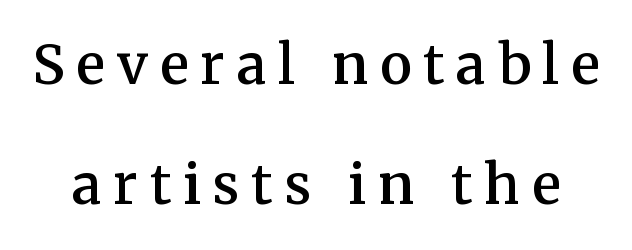
Words appear elongated and porous because spacing is wide. Descender tails drop into unmarked territory. Weight check: semibold — heavier than regular, not quite bold. Looks like regular typesetting: each glyph gets only the width it needs.
